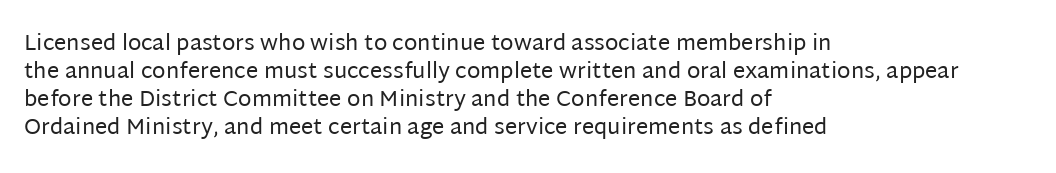
{"italic": "no", "bold": "no", "underline": "no", "align": "left", "line_spacing": "normal", "line_spacing_ratio": 1.27, "letter_spacing": "normal", "letter_spacing_em": 0.0, "glyph_px": 22}
